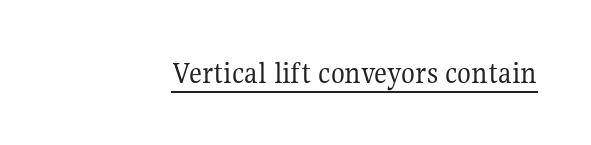
Q: Is the text bold? A: No.
Q: Is the text italic (slanted)? A: No, it is upright.
Q: Is the typeface a serif or a sans-serif typeface? A: Serif.
Q: Is the text underlined? A: Yes.
Q: Is the spacing between letters normal or unusually wide? A: Normal.
Q: Width (condensed, normal, or wide)? A: Normal.
Q: Stroke contrast? A: Medium.
Q: x-height? A: Medium.
Q: Monospaced? A: No.
